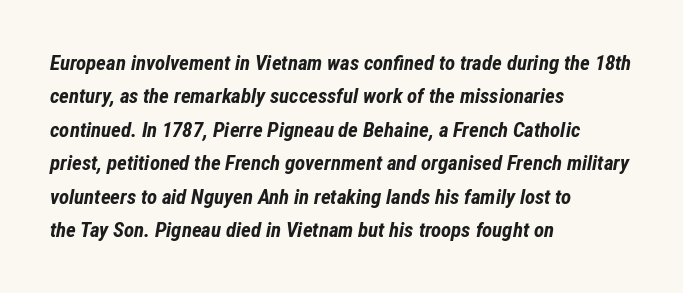
Q: Is the text bold? A: Yes.
Q: Is the text italic (slanted)? A: Yes, it leans right by about 12 degrees.
Q: Is the text underlined? A: No.
Q: How is the paragraph aligned? A: Left-aligned.
Q: Is the spacing between letters normal or unusually wide? A: Normal.
Q: Is the spacing between lines tight, normal or loose? A: Normal.
